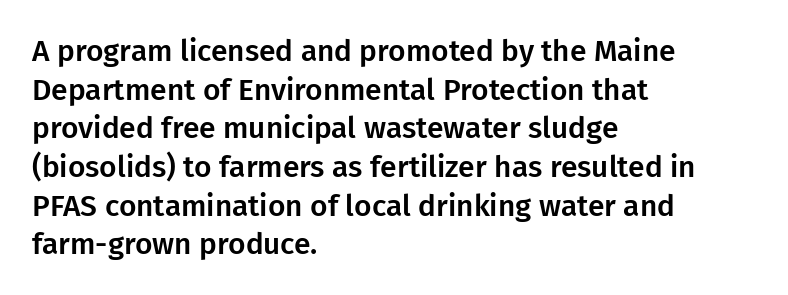
The image shows 30 px sans-serif type, upright; set left-aligned, normal line spacing (1.29x), normal letter spacing, not underlined; low stroke contrast and a medium x-height.
